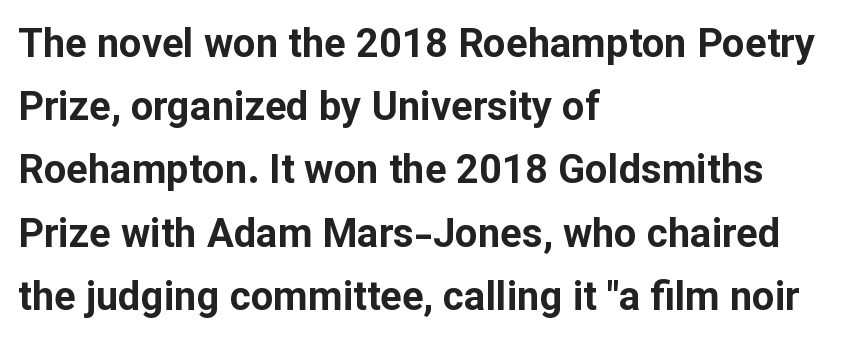
Do the characters align in a grid? No, the font is proportional. The glyphs in this specimen are sans serif. The passage shown is emphatically bold. Vertical spacing — default.
